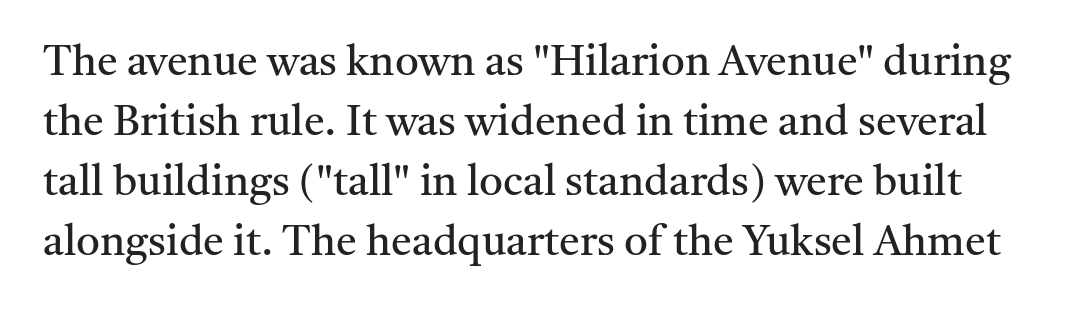
The image shows 42 px regular-weight serif type, upright; set normal line spacing (1.43x), normal letter spacing, not underlined; medium stroke contrast and a medium x-height.
